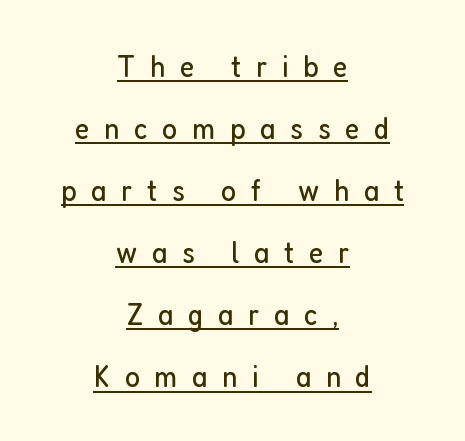
The image shows 32 px regular-weight, condensed sans-serif type, upright; set centered, loose line spacing (1.94x), unusually wide letter spacing (+0.46 em), underlined; low stroke contrast and a medium x-height.
